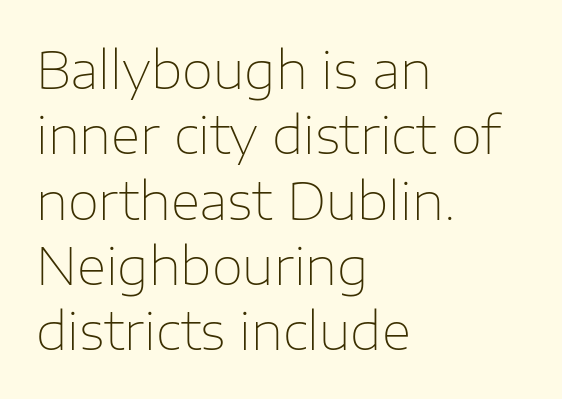
Q: Is the text bold? A: No.
Q: Is the text italic (slanted)? A: No, it is upright.
Q: Is the typeface a serif or a sans-serif typeface? A: Sans-serif.
Q: Is the text underlined? A: No.
Q: How is the paragraph aligned? A: Left-aligned.
Q: Is the spacing between letters normal or unusually wide? A: Normal.
Q: Is the spacing between lines tight, normal or loose? A: Normal.
Q: Width (condensed, normal, or wide)? A: Normal.
Q: Stroke contrast? A: Low.
Q: x-height? A: Medium.
Q: Monospaced? A: No.
